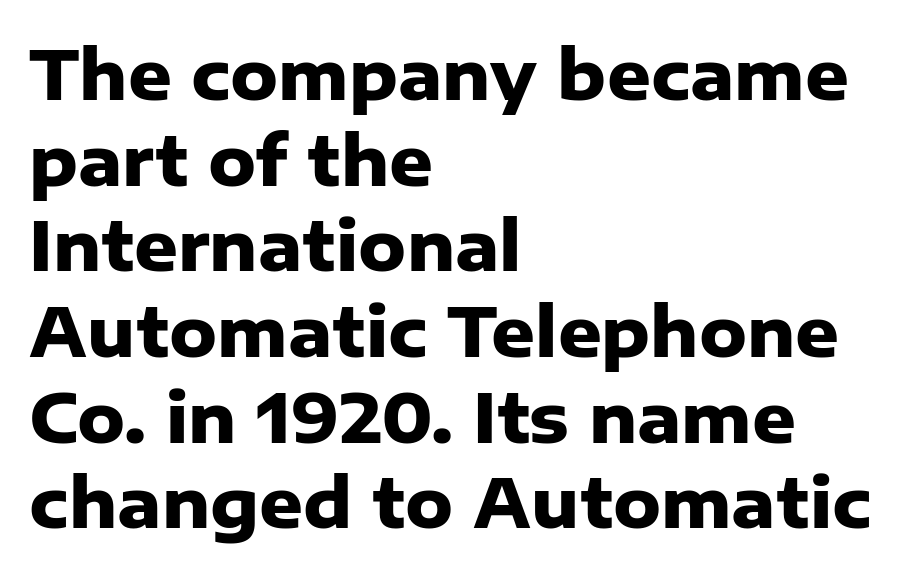
The image shows 68 px heavy sans-serif type, upright; set left-aligned, normal line spacing (1.26x), normal letter spacing, not underlined; low stroke contrast and a medium x-height.
